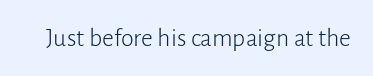
A roman cut, with each character standing at attention. Decoration check: the copy has no underline. The gaps between neighbouring characters are ordinary and unremarkable. Bold? No — there's no thickening of the strokes.
